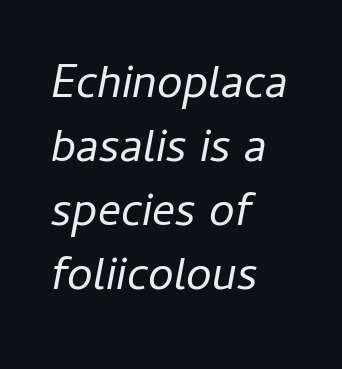
{"italic": "yes", "lean": "right", "slant_degrees": 11, "bold": "no", "weight": "regular", "width": "normal", "stroke_contrast": "low", "x_height": "medium", "monospaced": "no", "underline": "no", "align": "left", "line_spacing": "normal", "line_spacing_ratio": 1.39, "letter_spacing": "normal", "letter_spacing_em": 0.0, "glyph_px": 46}
